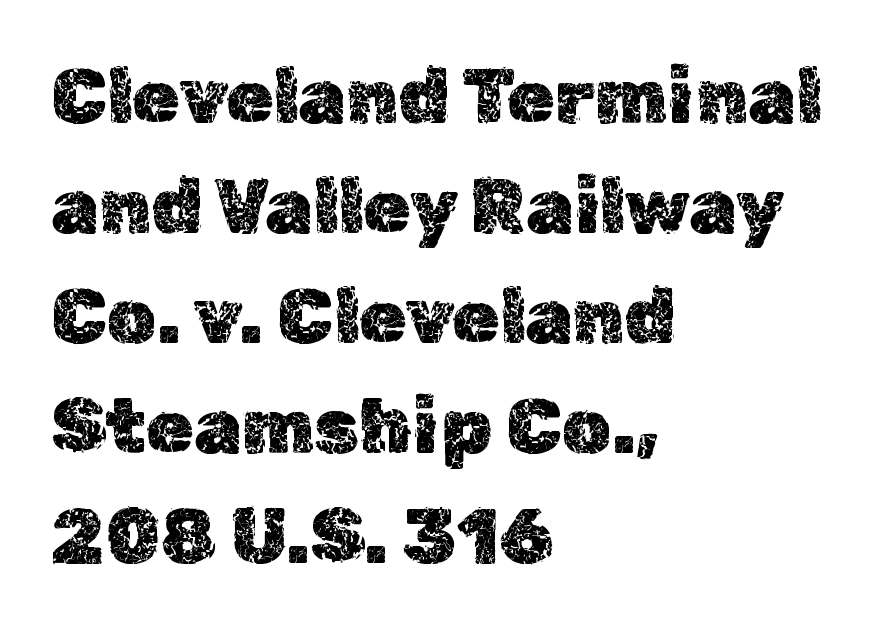
Q: Is the text italic (slanted)? A: No, it is upright.
Q: Is the text underlined? A: No.
Q: How is the paragraph aligned? A: Left-aligned.
Q: Is the spacing between letters normal or unusually wide? A: Normal.
Q: Is the spacing between lines tight, normal or loose? A: Normal.
Q: Width (condensed, normal, or wide)? A: Normal.
Q: x-height? A: Medium.
Q: Monospaced? A: No.
